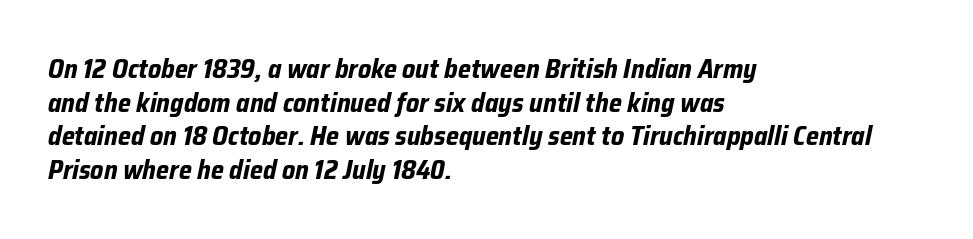
Glance below the letters and you will spot only blank space. Where is the straight margin? On the left. There's an unmistakable incline to the writing here. Each new line begins a customary step beneath the previous one.
